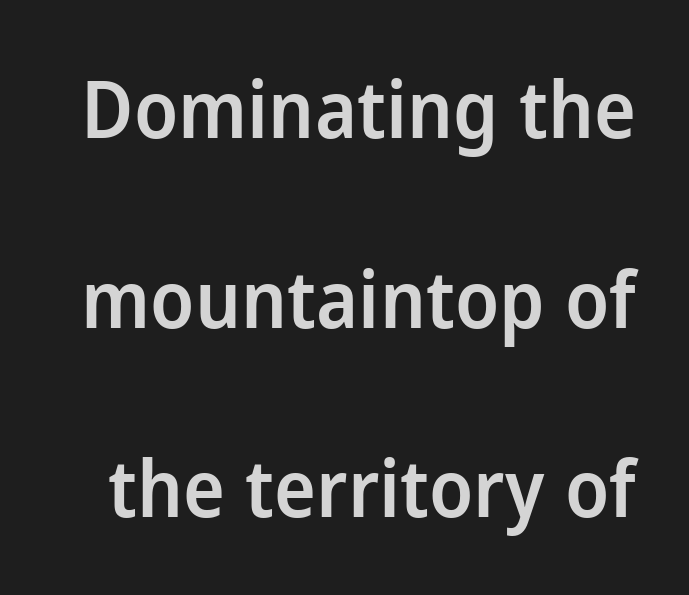
{"serif": "no", "italic": "no", "bold": "semi", "weight": "semibold", "width": "normal", "stroke_contrast": "low", "x_height": "medium", "monospaced": "no", "underline": "no", "line_spacing": "loose", "line_spacing_ratio": 2.4, "letter_spacing": "normal", "letter_spacing_em": 0.0, "glyph_px": 79}
